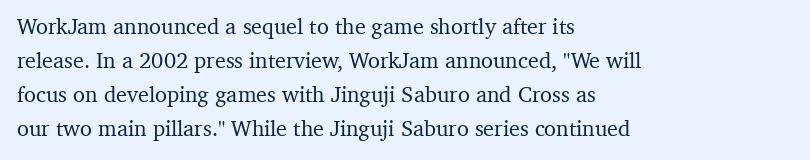
Q: Is the text italic (slanted)? A: No, it is upright.
Q: Is the text underlined? A: No.
Q: How is the paragraph aligned? A: Left-aligned.
Q: Is the spacing between letters normal or unusually wide? A: Normal.
Q: Is the spacing between lines tight, normal or loose? A: Normal.
